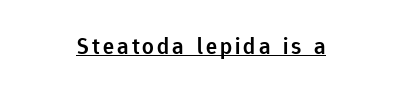
Q: Is the text bold? A: Semi-bold.
Q: Is the text italic (slanted)? A: No, it is upright.
Q: Is the text underlined? A: Yes.
